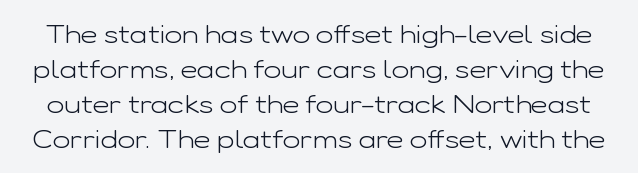
Descenders hang freely into open space. Do the letters lean? They stand straight. Stems and bowls with no extra thickness — not bold. Letter spacing: default.
